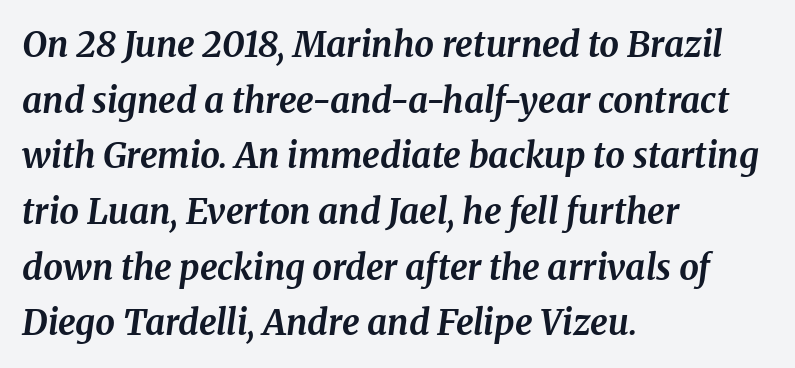
{"serif": "yes", "italic": "yes", "lean": "right", "slant_degrees": 8, "bold": "yes", "weight": "bold", "width": "normal", "stroke_contrast": "medium", "x_height": "medium", "monospaced": "no", "underline": "no", "align": "left", "line_spacing": "normal", "line_spacing_ratio": 1.59, "letter_spacing": "normal", "letter_spacing_em": 0.0, "glyph_px": 35}
